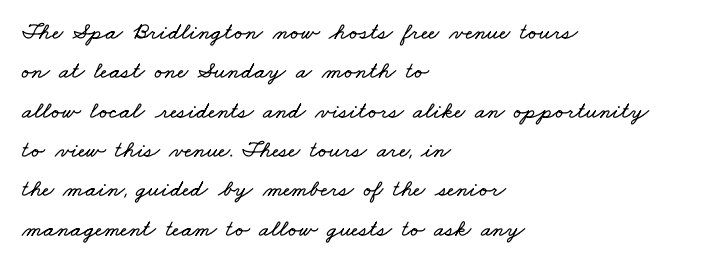
Q: Is the text underlined? A: No.
Q: How is the paragraph aligned? A: Left-aligned.
Q: Is the spacing between letters normal or unusually wide? A: Normal.
Q: Is the spacing between lines tight, normal or loose? A: Normal.
